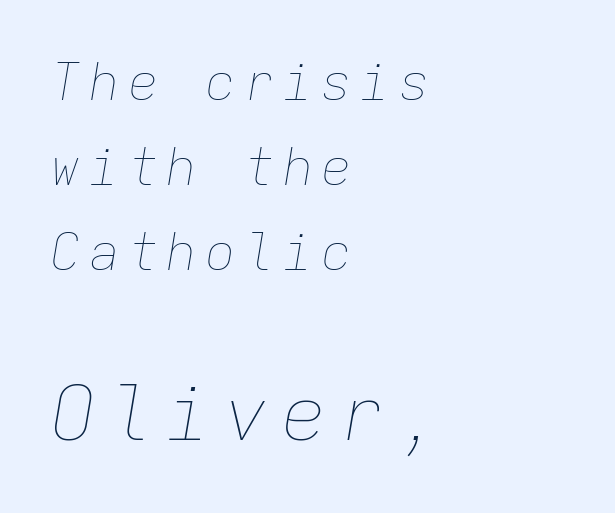
Stroke mass is kept to a normal reading level or below. Type size steps up from the first block to the second. The baseline area is clear. These lines were composed using italics. Students, observe: this is what conventionally led text looks like.
